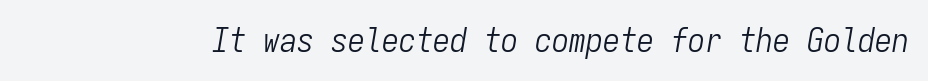
The image shows 34 px light, condensed type, italic (leaning right), monospaced; set normal letter spacing, not underlined; low stroke contrast and a medium x-height.
